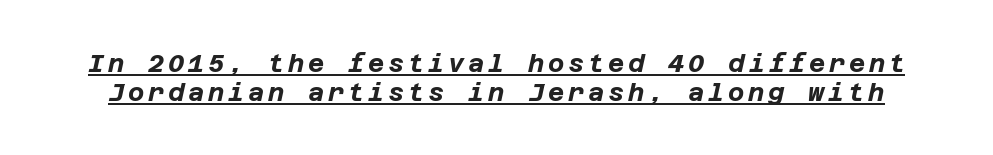
{"italic": "yes", "lean": "right", "slant_degrees": 12, "bold": "yes", "underline": "yes", "line_spacing_ratio": 1.16, "glyph_px": 25}
